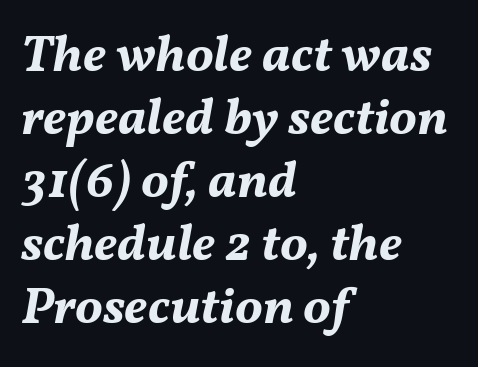
Q: Is the text bold? A: Yes.
Q: Is the text italic (slanted)? A: Yes, it leans right by about 11 degrees.
Q: Is the text underlined? A: No.
Q: How is the paragraph aligned? A: Left-aligned.
Q: Is the spacing between letters normal or unusually wide? A: Normal.
Q: Width (condensed, normal, or wide)? A: Normal.
Q: Stroke contrast? A: Medium.
Q: x-height? A: Medium.
Q: Monospaced? A: No.
